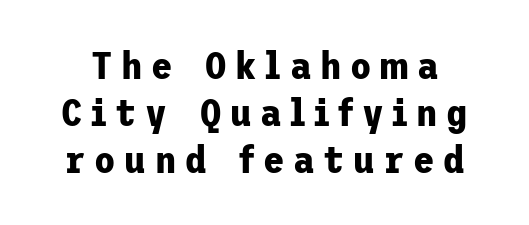
{"serif": "no", "italic": "no", "bold": "yes", "weight": "bold", "width": "normal", "stroke_contrast": "low", "x_height": "medium", "underline": "no", "line_spacing_ratio": 1.2, "letter_spacing": "wide", "letter_spacing_em": 0.22, "glyph_px": 39}
